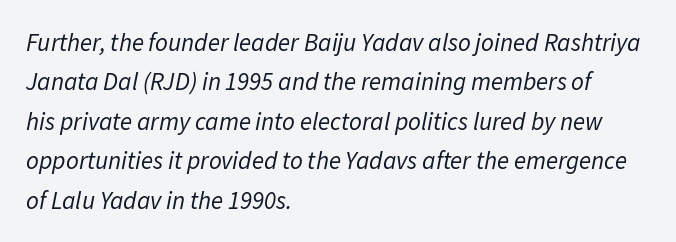
The image shows 25 px text type, italic (leaning right); set left-aligned, normal line spacing (1.58x), normal letter spacing, not underlined.
